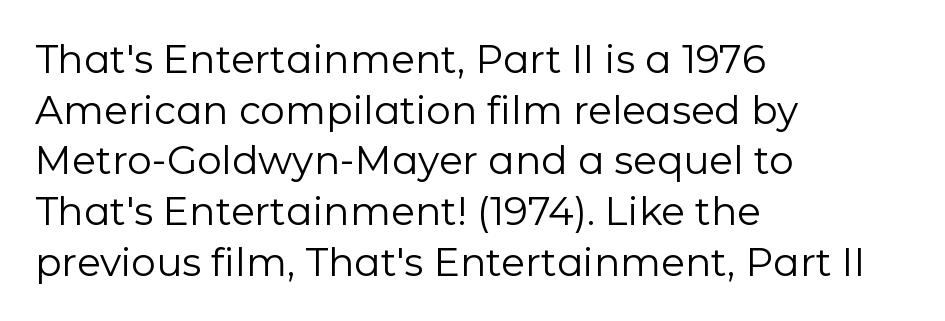
{"serif": "no", "italic": "no", "bold": "no", "weight": "regular", "width": "normal", "stroke_contrast": "low", "x_height": "medium", "monospaced": "no", "underline": "no", "align": "left", "line_spacing": "normal", "line_spacing_ratio": 1.3, "letter_spacing": "normal", "letter_spacing_em": 0.0, "glyph_px": 39}
